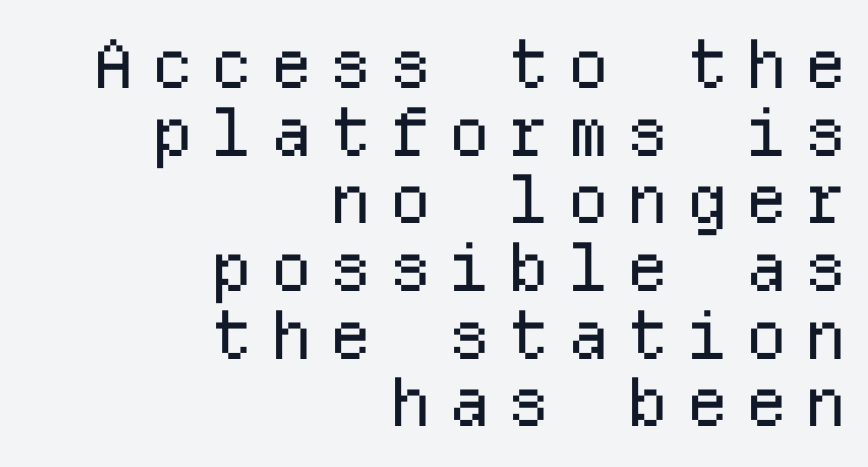
Typeset ragged left — the right edge is the straight one. The vertical gap from one line to the next is small. The lettering stays uniformly vertical, giving the passage a roman look. The glyphs are unaccompanied by any horizontal stroke below them. Fixed-width glyphs throughout — classic coding-font behaviour.
